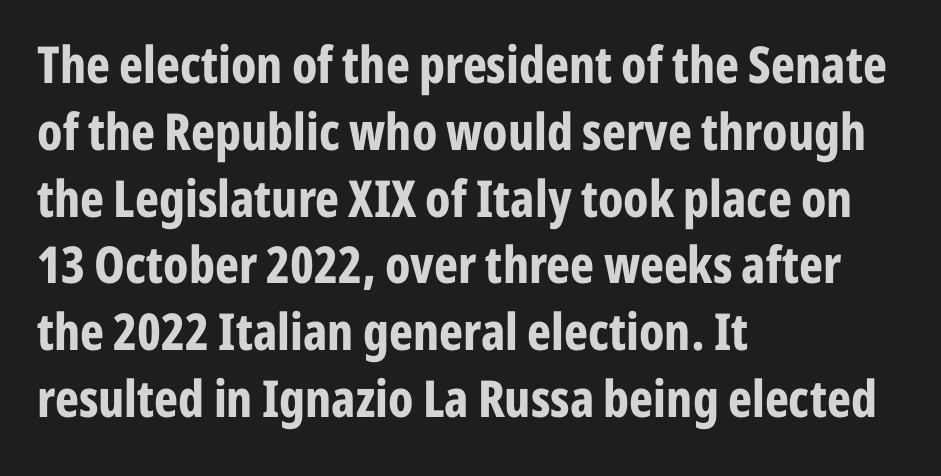
The image shows 51 px bold, condensed sans-serif type, upright; set left-aligned, normal line spacing (1.31x), normal letter spacing, not underlined; low stroke contrast and a medium x-height.
